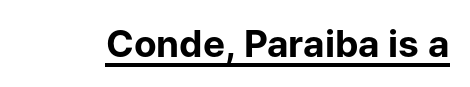
Q: Is the text bold? A: Yes.
Q: Is the text italic (slanted)? A: No, it is upright.
Q: Is the typeface a serif or a sans-serif typeface? A: Sans-serif.
Q: Is the text underlined? A: Yes.
Q: Is the spacing between letters normal or unusually wide? A: Normal.
Q: Width (condensed, normal, or wide)? A: Normal.
Q: Stroke contrast? A: Low.
Q: x-height? A: Medium.
Q: Monospaced? A: No.
